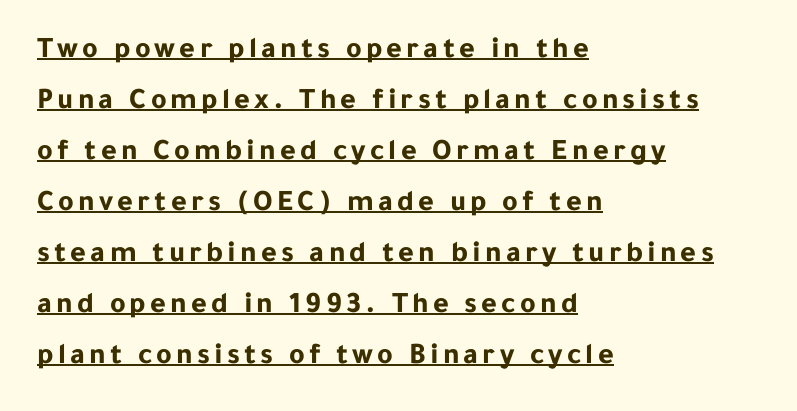
{"serif": "no", "italic": "no", "bold": "yes", "weight": "bold", "width": "normal", "stroke_contrast": "low", "x_height": "medium", "monospaced": "no", "underline": "yes", "align": "left", "line_spacing": "normal", "line_spacing_ratio": 1.7, "glyph_px": 30}
